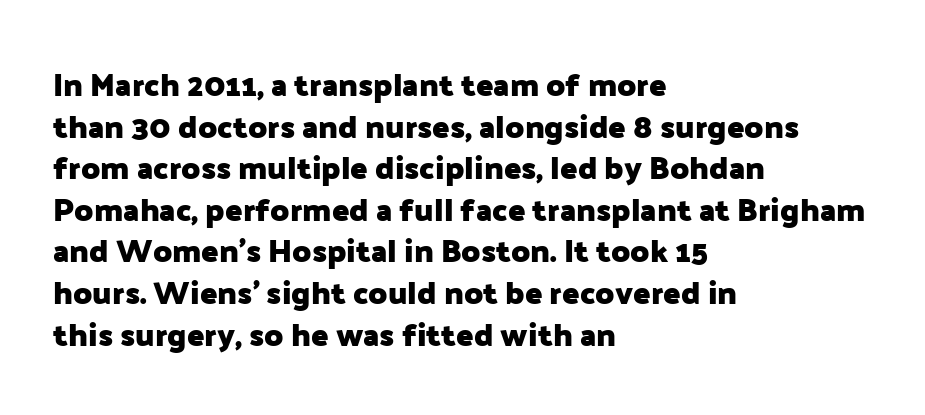
Vertically, the passage feels balanced, rows spaced as you'd expect. No extra tracking has been applied to these lines. The typeface chosen for these lines omits serifs. These words are printed bold, with thick strokes throughout. The letters stand upright; this is a roman face. Do the characters align in a grid? No, the font is proportional.
